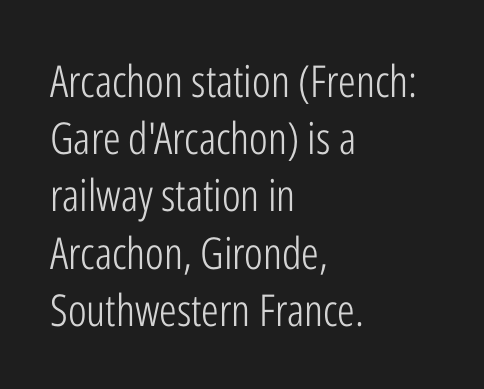
Q: Is the text bold? A: No.
Q: Is the text italic (slanted)? A: No, it is upright.
Q: Is the typeface a serif or a sans-serif typeface? A: Sans-serif.
Q: Is the text underlined? A: No.
Q: How is the paragraph aligned? A: Left-aligned.
Q: Is the spacing between letters normal or unusually wide? A: Normal.
Q: Is the spacing between lines tight, normal or loose? A: Normal.
Q: Width (condensed, normal, or wide)? A: Condensed.
Q: Stroke contrast? A: Low.
Q: x-height? A: Medium.
Q: Monospaced? A: No.
